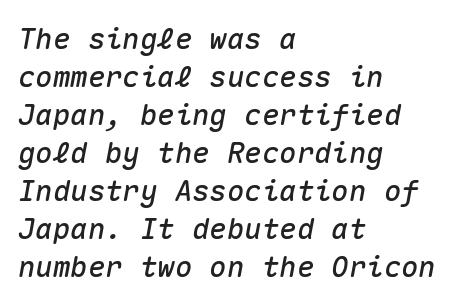
Vertically, the passage feels balanced, rows spaced as you'd expect. The typography opts for an oblique posture over an upright one. A typesetter would call this monospace, since all characters share one set width. Spacing between characters is what you'd get straight out of the box. Each line starts at the same left margin while the right side varies.
